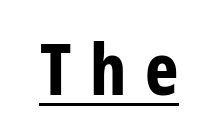
{"serif": "no", "italic": "no", "bold": "yes", "weight": "bold", "width": "condensed", "stroke_contrast": "low", "x_height": "medium", "monospaced": "no", "underline": "yes", "letter_spacing": "wide", "letter_spacing_em": 0.26, "glyph_px": 71}
